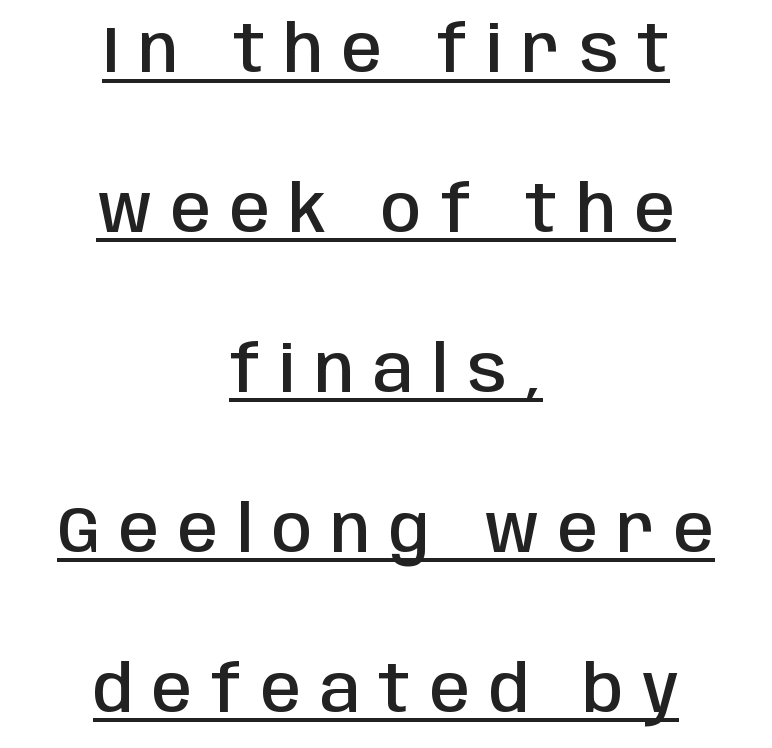
{"serif": "no", "italic": "no", "bold": "semi", "weight": "semibold", "width": "condensed", "stroke_contrast": "low", "x_height": "large", "monospaced": "no", "underline": "yes", "align": "center", "line_spacing": "loose", "line_spacing_ratio": 2.46, "letter_spacing": "wide", "letter_spacing_em": 0.29, "glyph_px": 65}
